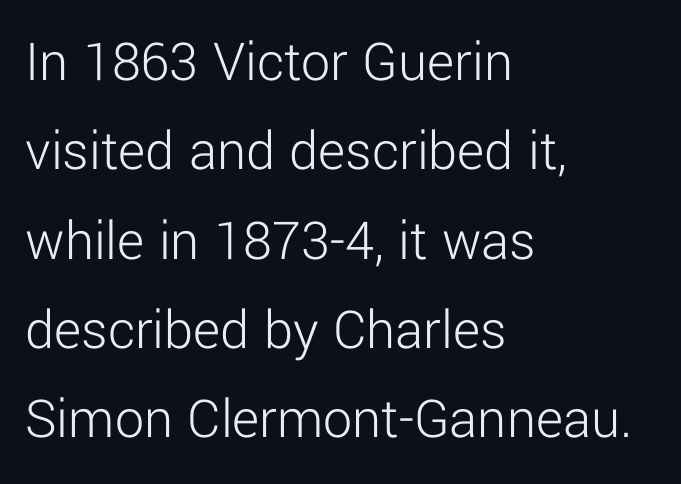
The image shows 58 px light sans-serif type, upright; set left-aligned, normal line spacing (1.54x), normal letter spacing, not underlined; low stroke contrast and a medium x-height.
